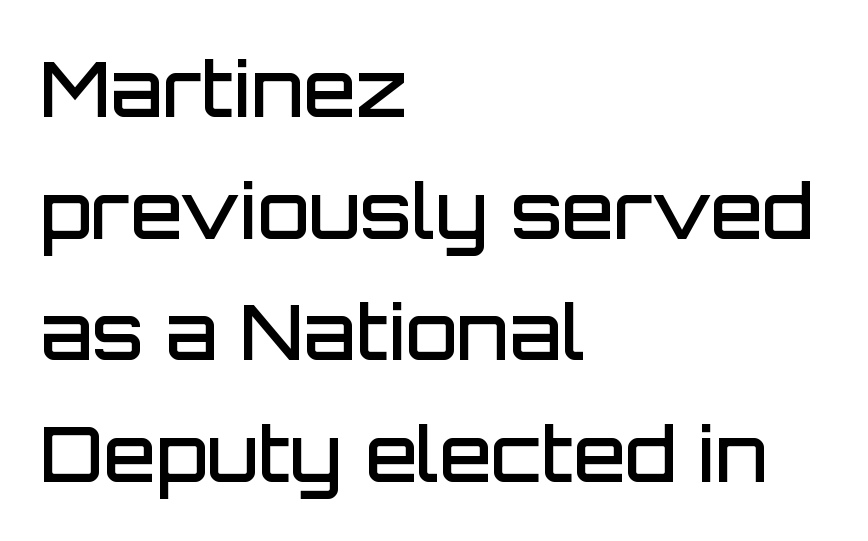
Q: Is the text bold? A: Semi-bold.
Q: Is the text italic (slanted)? A: No, it is upright.
Q: Is the typeface a serif or a sans-serif typeface? A: Sans-serif.
Q: Is the text underlined? A: No.
Q: How is the paragraph aligned? A: Left-aligned.
Q: Is the spacing between letters normal or unusually wide? A: Normal.
Q: Is the spacing between lines tight, normal or loose? A: Normal.
Q: Width (condensed, normal, or wide)? A: Normal.
Q: Stroke contrast? A: Low.
Q: x-height? A: Large.
Q: Monospaced? A: No.
